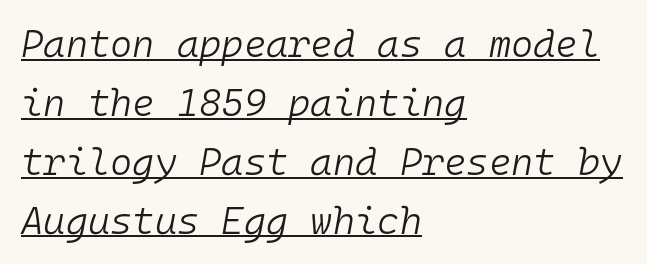
{"italic": "yes", "lean": "right", "slant_degrees": 10, "bold": "no", "weight": "light", "width": "normal", "stroke_contrast": "low", "x_height": "medium", "monospaced": "yes", "underline": "yes", "align": "left", "line_spacing": "normal", "line_spacing_ratio": 1.55, "letter_spacing": "normal", "letter_spacing_em": 0.0, "glyph_px": 38}
